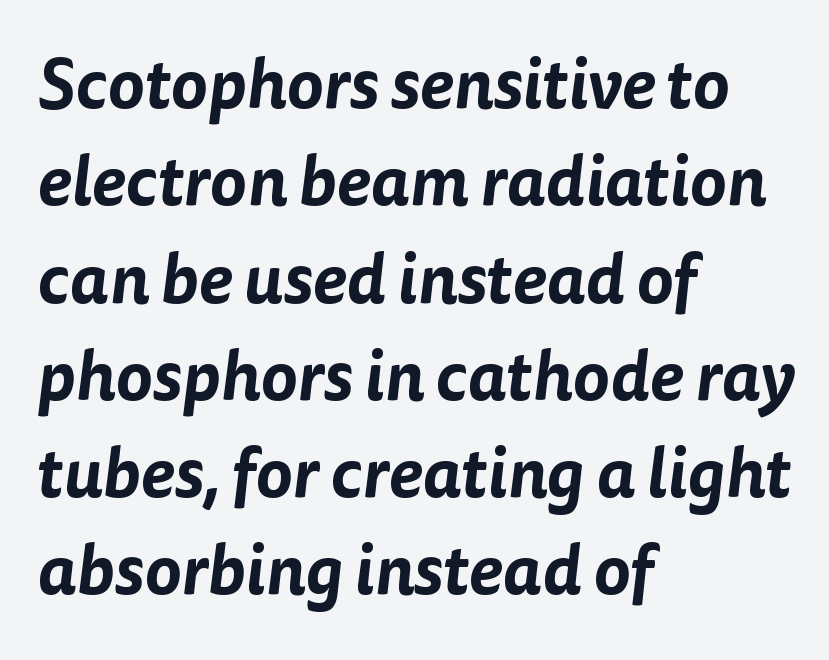
Regular leading. A student would call this left alignment; a typographer would say flush left, rag right. Think of a printed novel: that variable character pitch is what you see here. The letters carry no serifs — their stems end cleanly without finishing strokes. Beneath every word, the page is bare.
